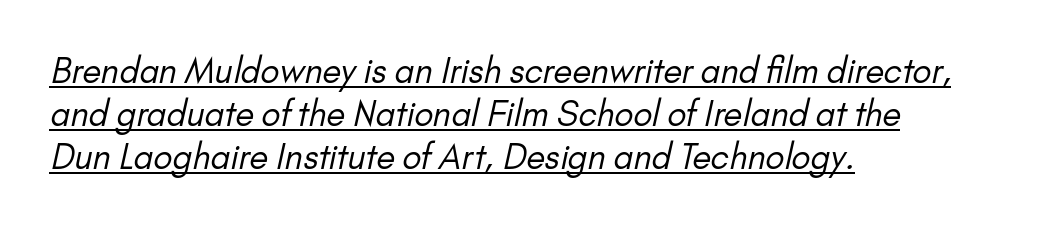
{"serif": "no", "bold": "no", "weight": "regular", "width": "normal", "stroke_contrast": "low", "x_height": "small", "monospaced": "no", "underline": "yes", "align": "left", "line_spacing": "normal", "line_spacing_ratio": 1.27, "letter_spacing": "normal", "letter_spacing_em": 0.0, "glyph_px": 34}
